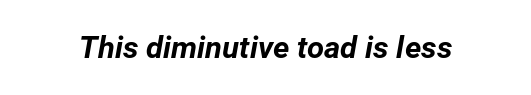
Check under the words: just untouched page. Here the designer chose a conventional face with non-uniform glyph widths. Tall strokes in this sample are angled rather than plumb. I'd describe the lettering as bold — thick and assertive. The tracking reads as untouched default to a designer's eye.
